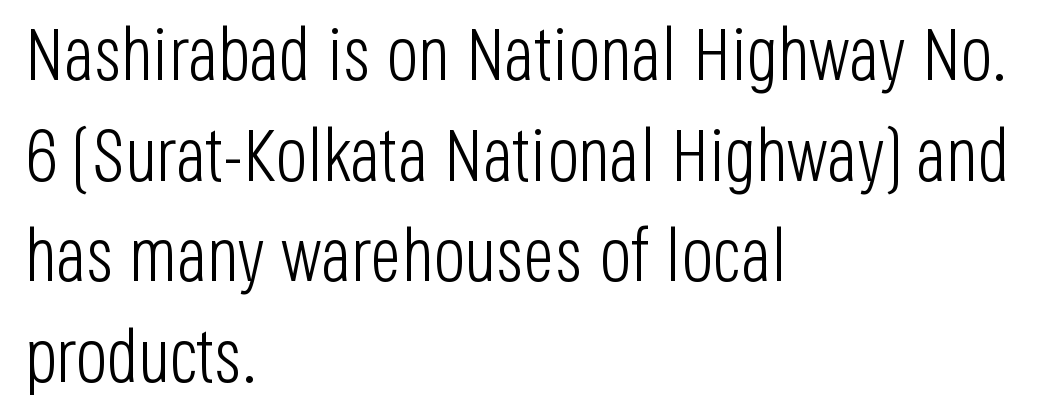
Q: Is the text bold? A: No.
Q: Is the text italic (slanted)? A: No, it is upright.
Q: Is the typeface a serif or a sans-serif typeface? A: Sans-serif.
Q: Is the text underlined? A: No.
Q: How is the paragraph aligned? A: Left-aligned.
Q: Is the spacing between letters normal or unusually wide? A: Normal.
Q: Is the spacing between lines tight, normal or loose? A: Normal.
Q: Width (condensed, normal, or wide)? A: Condensed.
Q: Stroke contrast? A: Low.
Q: x-height? A: Large.
Q: Monospaced? A: No.
